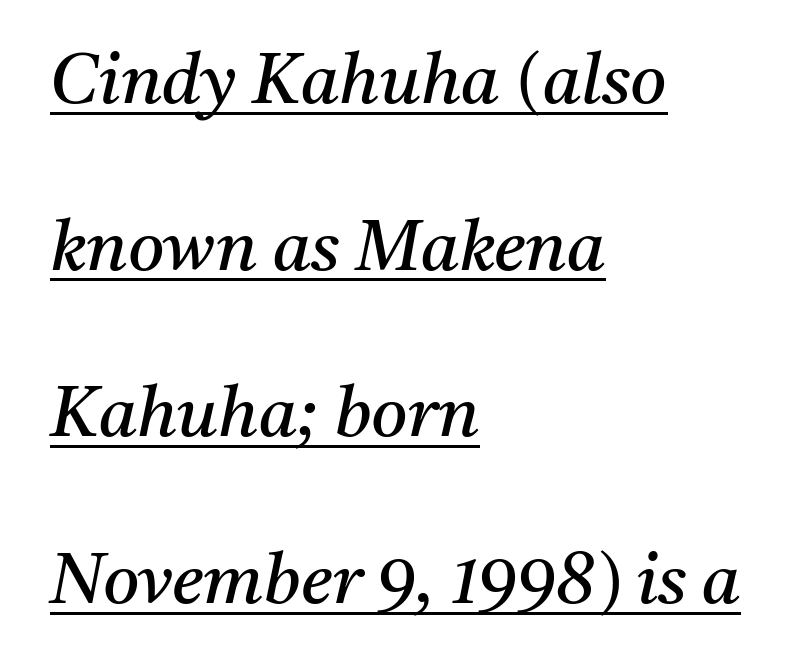
Think standard paragraph weight, or any step lighter than that. The specimen includes a rule beneath the text block's lines. When letters slant like this, we call the style italic. The passage is arranged the way most books set body copy — flush left. Spacing verdict: proportional, widths tailored to each character.
